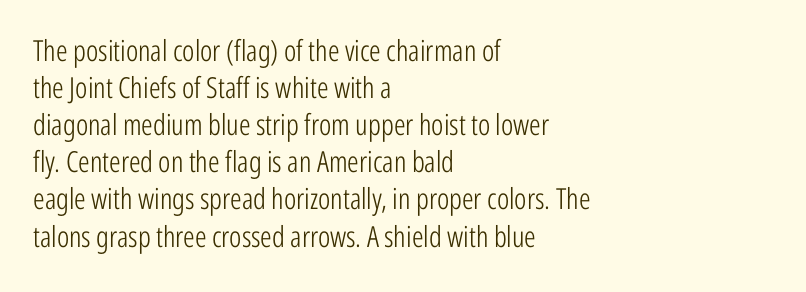
The foot of each line stays bare and open. The horizontal fit of the characters is conventional and even. A quiet, ordinary-to-light weight characterises the typeface. The passage shown is typeset with a sans-serif family. A typesetter would mark this as roman, not italic.
